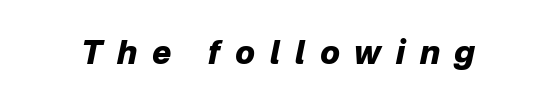
{"italic": "yes", "lean": "right", "slant_degrees": 12, "bold": "yes", "weight": "heavy", "width": "normal", "stroke_contrast": "low", "x_height": "medium", "monospaced": "no", "underline": "no", "letter_spacing": "wide", "letter_spacing_em": 0.46, "glyph_px": 32}
